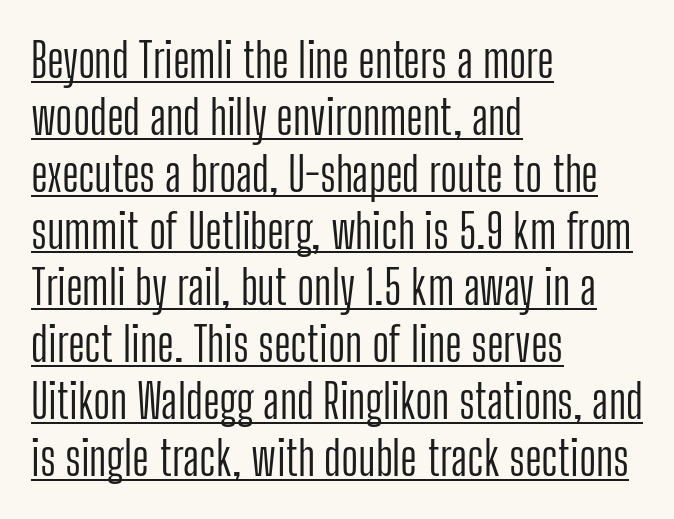
The image shows 47 px light, condensed sans-serif type, upright; set left-aligned, line spacing 1.21x, normal letter spacing, underlined; low stroke contrast and a medium x-height.
